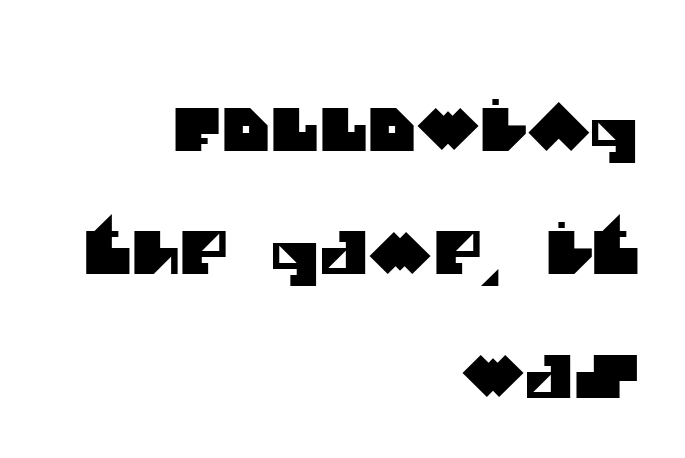
Leftover space on each line is placed entirely before the opening word. The face used here is a sans, in the tradition of grotesques and geometrics. A typesetter would call this proportional, since set widths differ per character. Line spacing here is loose. The passage shown is not underscored anywhere. The face used here is rendered with its standard letterfit.
